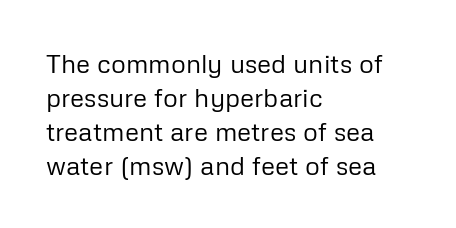
{"italic": "no", "bold": "no", "underline": "no", "align": "left", "line_spacing": "normal", "line_spacing_ratio": 1.31, "letter_spacing": "normal", "letter_spacing_em": 0.0, "glyph_px": 26}
